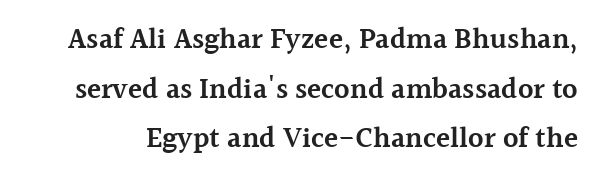
{"serif": "yes", "italic": "no", "bold": "semi", "weight": "semibold", "width": "normal", "x_height": "medium", "monospaced": "no", "underline": "no", "line_spacing_ratio": 1.71, "letter_spacing": "normal", "letter_spacing_em": 0.0, "glyph_px": 29}
